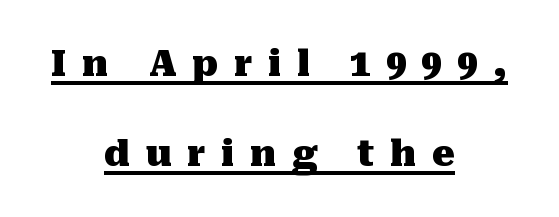
The image shows 36 px heavy serif type, upright; set centered, loose line spacing (2.49x), unusually wide letter spacing (+0.43 em), underlined; medium stroke contrast and a medium x-height.
